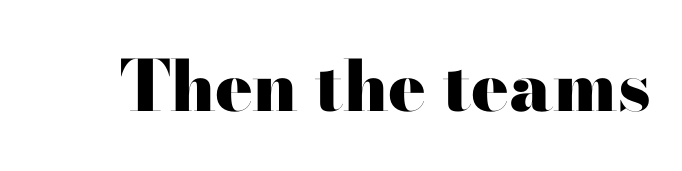
Q: Is the text bold? A: Yes.
Q: Is the text italic (slanted)? A: No, it is upright.
Q: Is the typeface a serif or a sans-serif typeface? A: Serif.
Q: Is the text underlined? A: No.
Q: Is the spacing between letters normal or unusually wide? A: Normal.
Q: Width (condensed, normal, or wide)? A: Wide.
Q: Stroke contrast? A: High.
Q: x-height? A: Small.
Q: Monospaced? A: No.
